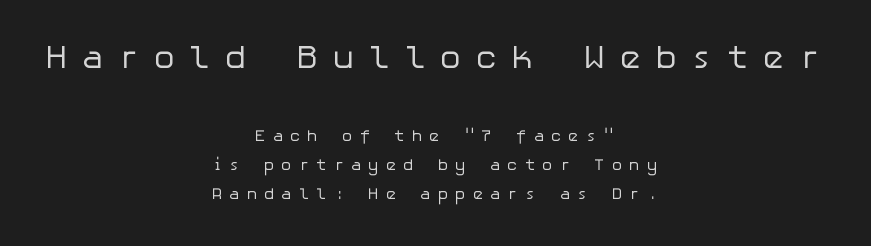
{"serif": "no", "italic": "no", "bold": "no", "weight": "regular", "width": "normal", "stroke_contrast": "low", "x_height": "medium", "underline": "no", "align": "center", "line_spacing_ratio": 1.83, "letter_spacing": "wide", "letter_spacing_em": 0.42, "larger_block": "first", "size_ratio": 2.06, "glyph_px": 33}
